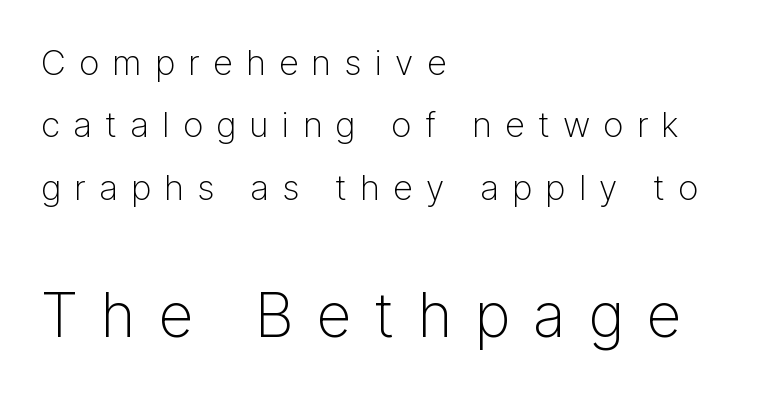
The image shows 61 px light sans-serif type, upright; set left-aligned, line spacing 1.78x, unusually wide letter spacing (+0.38 em), not underlined; the second (bottom) block is 1.74x larger; low stroke contrast and a medium x-height.
